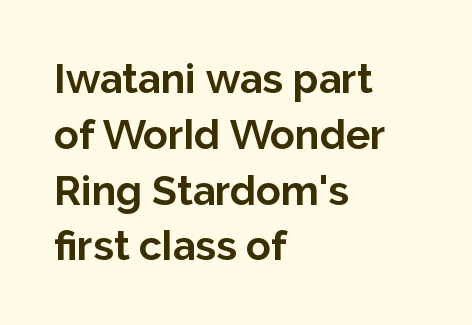
{"serif": "no", "italic": "no", "bold": "yes", "weight": "bold", "width": "normal", "stroke_contrast": "low", "x_height": "medium", "monospaced": "no", "underline": "no", "align": "left", "line_spacing": "normal", "line_spacing_ratio": 1.36, "letter_spacing": "normal", "letter_spacing_em": 0.0, "glyph_px": 41}
